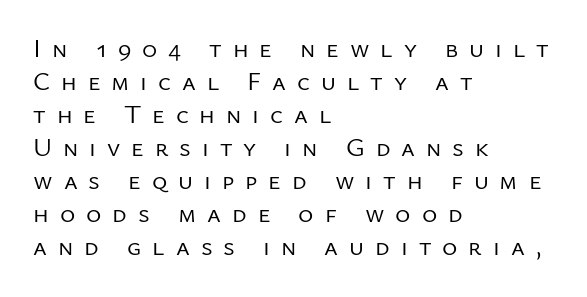
{"italic": "no", "bold": "no", "underline": "no", "align": "left", "line_spacing": "normal", "line_spacing_ratio": 1.27, "letter_spacing": "wide", "letter_spacing_em": 0.42, "glyph_px": 26}
